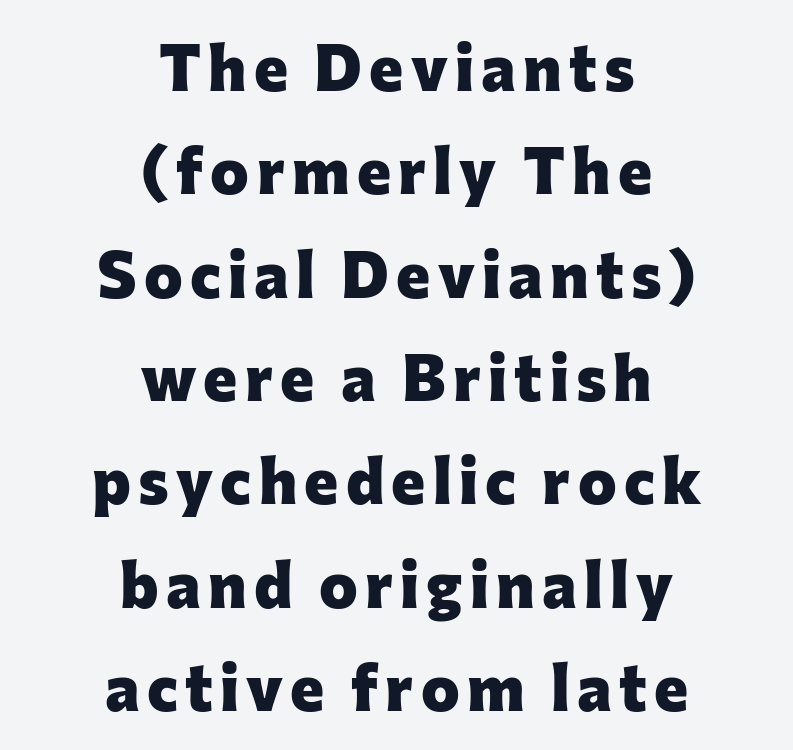
Notice how the passage keeps no hard edge, just a central spine. Style check: upright. Descender tails drop into unmarked territory. One glance says typical: line gaps are just what's usual. The characters look thick and weighty, a clear bold.
